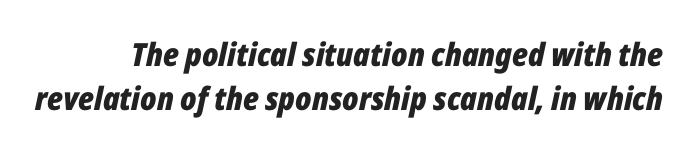
Q: Is the text bold? A: Yes.
Q: Is the text italic (slanted)? A: Yes, it leans right by about 12 degrees.
Q: Is the text underlined? A: No.
Q: Is the spacing between letters normal or unusually wide? A: Normal.
Q: Is the spacing between lines tight, normal or loose? A: Normal.
Q: Width (condensed, normal, or wide)? A: Condensed.
Q: Stroke contrast? A: Low.
Q: x-height? A: Medium.
Q: Monospaced? A: No.
